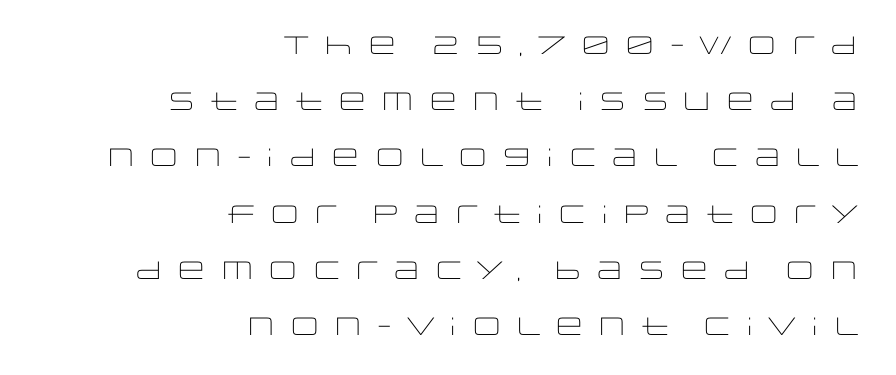
{"italic": "no", "bold": "no", "underline": "no", "align": "right", "line_spacing": "loose", "line_spacing_ratio": 2.25, "letter_spacing": "wide", "letter_spacing_em": 0.21, "glyph_px": 25}
